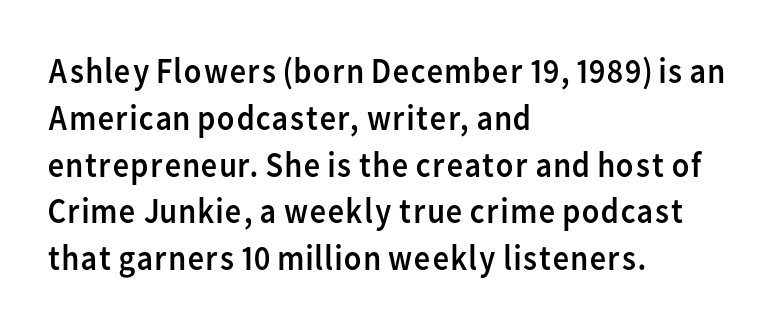
Q: Is the text bold? A: No.
Q: Is the text italic (slanted)? A: No, it is upright.
Q: Is the typeface a serif or a sans-serif typeface? A: Sans-serif.
Q: Is the text underlined? A: No.
Q: How is the paragraph aligned? A: Left-aligned.
Q: Is the spacing between letters normal or unusually wide? A: Normal.
Q: Is the spacing between lines tight, normal or loose? A: Normal.
Q: Width (condensed, normal, or wide)? A: Normal.
Q: Stroke contrast? A: Low.
Q: x-height? A: Medium.
Q: Monospaced? A: No.
